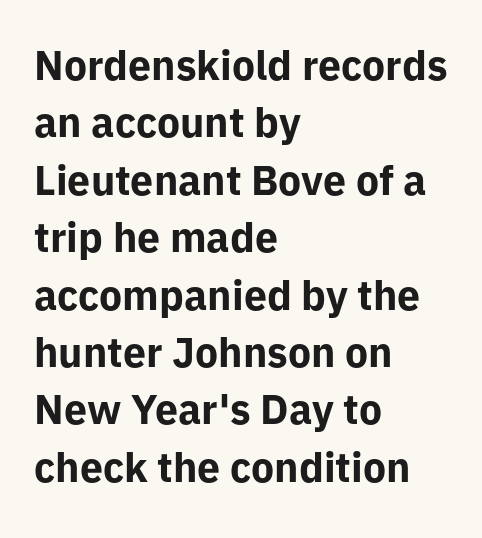
{"serif": "no", "italic": "no", "bold": "yes", "weight": "bold", "width": "normal", "stroke_contrast": "low", "x_height": "medium", "monospaced": "no", "underline": "no", "align": "left", "line_spacing": "normal", "line_spacing_ratio": 1.4, "letter_spacing": "normal", "letter_spacing_em": 0.0, "glyph_px": 41}
